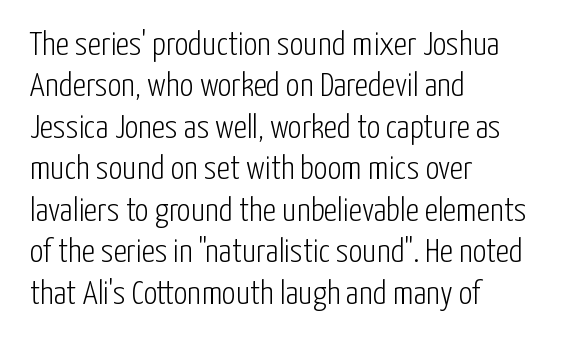
The image shows 34 px light, condensed sans-serif type, upright; set left-aligned, line spacing 1.22x, normal letter spacing, not underlined; low stroke contrast and a medium x-height.
